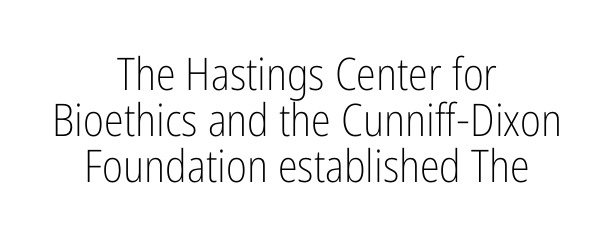
Descenders are the only things crossing below the line. Notice how the stems are strictly vertical — no italics here. Examine the stroke ends and you'll find no serifs. Short note: letters normally spaced. The compositor balanced each line on the midline. The lines are packed closely together with very little leading.
